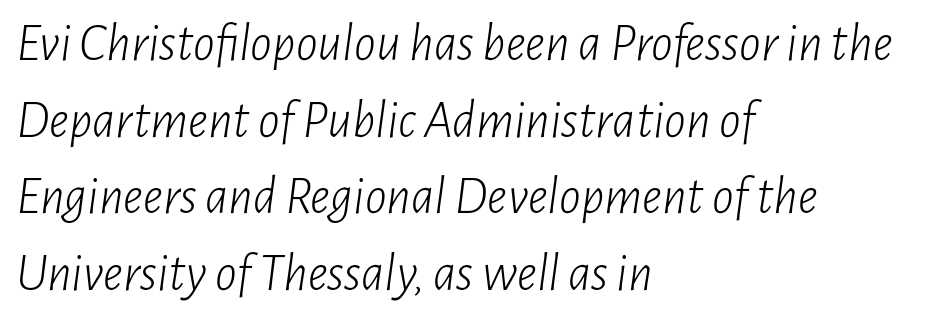
Quick note: underline off. You could not count columns in this text — the font is proportionally spaced. Characters follow at the spacing the type designer built in. Rendered with sloped, italic letterforms. Each line starts at the same left margin while the right side varies.
